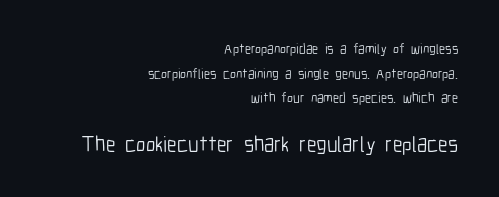
On a weight scale, this lands at 450 or below. Vertical strokes here are truly vertical. This layout puts the modest block above and the oversized block below. You could call the tracking neutral — neither tight nor loose.
